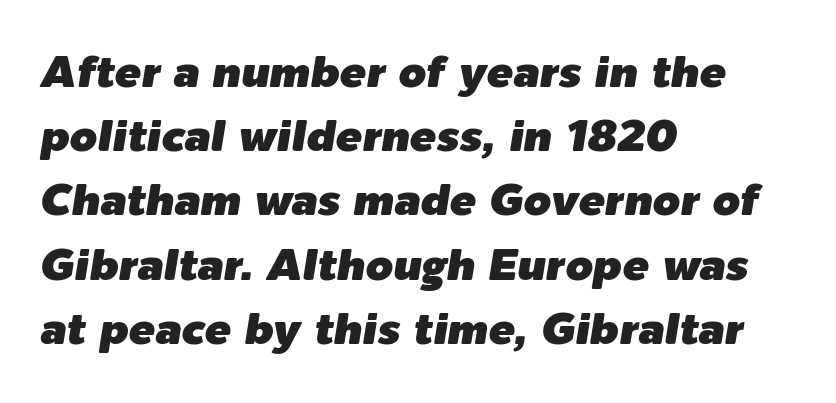
The glyphs look as if they've been sheared to an angle. The tracking reads as untouched default to a designer's eye. These lines are rendered in a variable-pitch font. The strip under each line holds only bare page. Layout note: lines flush left.
